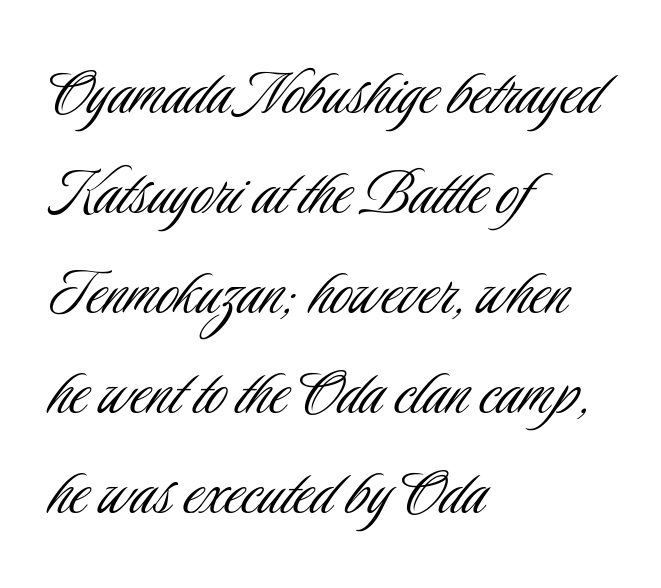
{"serif": "no", "bold": "no", "weight": "light", "width": "condensed", "stroke_contrast": "low", "x_height": "small", "monospaced": "no", "underline": "no", "align": "left", "line_spacing": "normal", "line_spacing_ratio": 1.37, "letter_spacing": "normal", "letter_spacing_em": 0.0, "glyph_px": 73}
